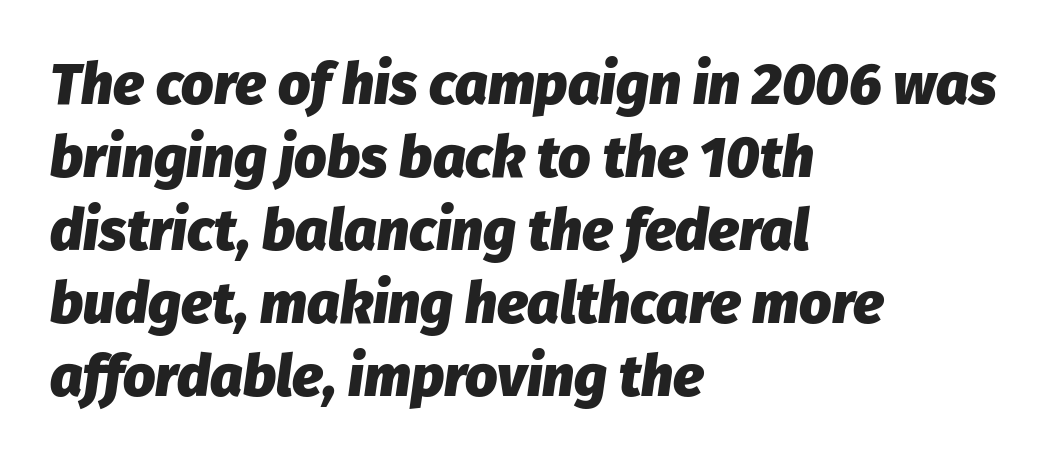
The image shows 57 px heavy type, italic (leaning right); set left-aligned, normal line spacing (1.28x), normal letter spacing, not underlined; low stroke contrast and a medium x-height.
